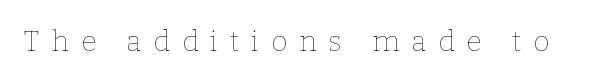
{"italic": "no", "bold": "no", "weight": "thin", "width": "normal", "stroke_contrast": "low", "x_height": "medium", "monospaced": "no", "underline": "no", "letter_spacing": "wide", "letter_spacing_em": 0.43, "glyph_px": 28}
